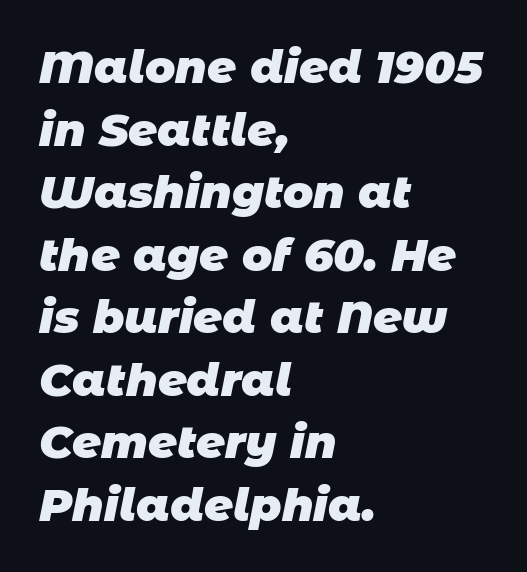
Typeset ragged right — the left edge is the straight one. You could call the tracking neutral — neither tight nor loose. Proportional: the letters do not fall into vertical columns. Descenders are the only things crossing below the line. The face used here is a sans, in the tradition of grotesques and geometrics. The passage shown stacks its lines at a standard gap.
